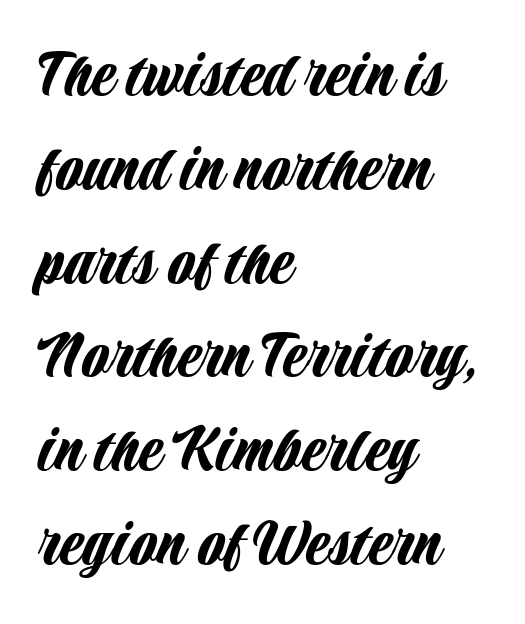
The tracking reads as untouched default to a designer's eye. A student would call this left alignment; a typographer would say flush left, rag right. Each letter keeps its own natural width here, so spacing adapts to shape. This sample uses a sans-serif face.
